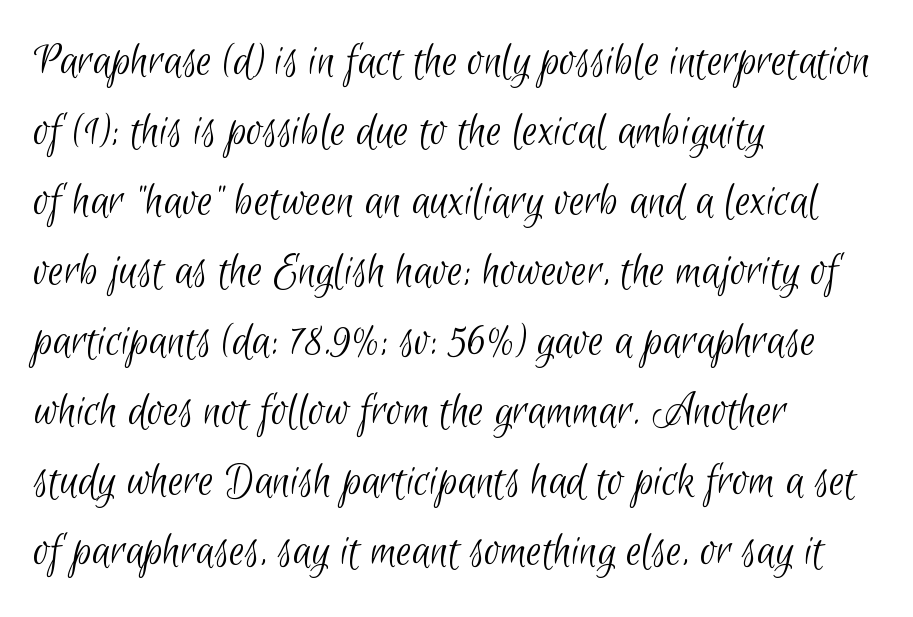
Q: Is the text bold? A: No.
Q: Is the typeface a serif or a sans-serif typeface? A: Sans-serif.
Q: Is the text underlined? A: No.
Q: How is the paragraph aligned? A: Left-aligned.
Q: Is the spacing between letters normal or unusually wide? A: Normal.
Q: Is the spacing between lines tight, normal or loose? A: Normal.
Q: Width (condensed, normal, or wide)? A: Condensed.
Q: Stroke contrast? A: Low.
Q: x-height? A: Small.
Q: Monospaced? A: No.
